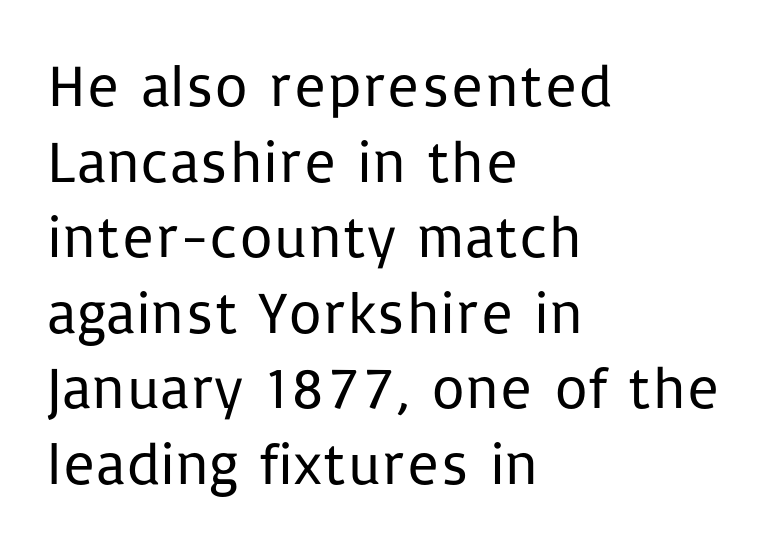
Q: Is the text bold? A: No.
Q: Is the text italic (slanted)? A: No, it is upright.
Q: Is the typeface a serif or a sans-serif typeface? A: Sans-serif.
Q: Is the text underlined? A: No.
Q: How is the paragraph aligned? A: Left-aligned.
Q: Is the spacing between letters normal or unusually wide? A: Normal.
Q: Is the spacing between lines tight, normal or loose? A: Normal.
Q: Width (condensed, normal, or wide)? A: Normal.
Q: Stroke contrast? A: Low.
Q: x-height? A: Medium.
Q: Monospaced? A: No.
